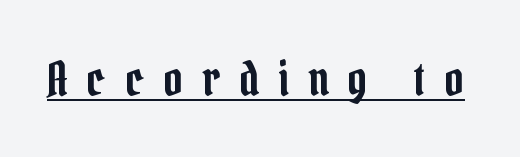
{"serif": "yes", "italic": "no", "width": "condensed", "stroke_contrast": "low", "x_height": "medium", "monospaced": "no", "underline": "yes", "letter_spacing": "wide", "letter_spacing_em": 0.39, "glyph_px": 48}
